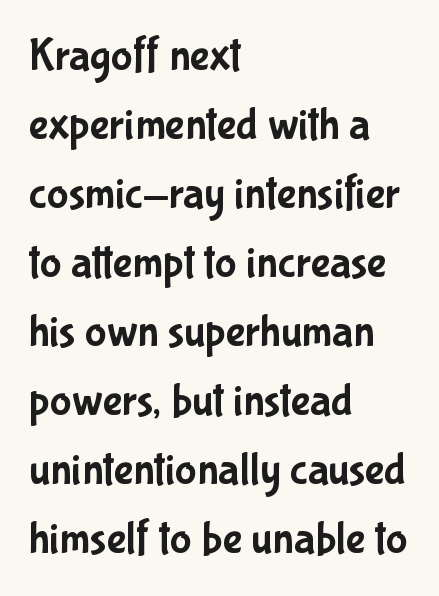
{"serif": "no", "italic": "no", "width": "condensed", "stroke_contrast": "low", "x_height": "medium", "monospaced": "no", "underline": "no", "align": "left", "line_spacing": "normal", "line_spacing_ratio": 1.5, "letter_spacing": "normal", "letter_spacing_em": 0.0, "glyph_px": 46}
